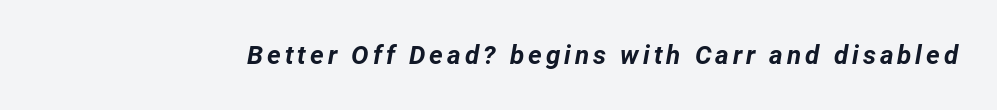
The image shows 26 px bold type, italic (leaning right); set not underlined.
